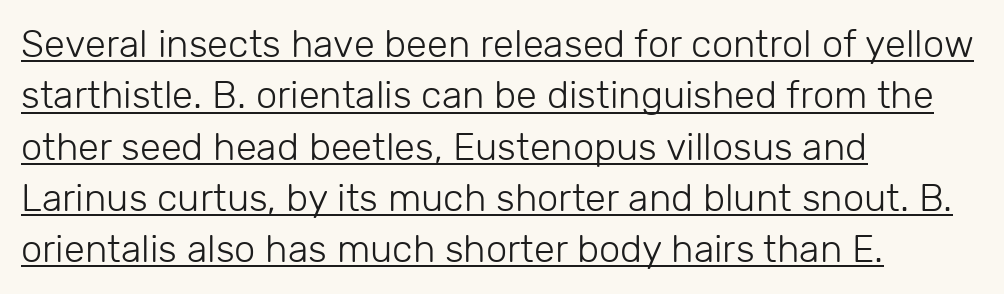
{"serif": "no", "italic": "no", "bold": "no", "weight": "light", "width": "normal", "stroke_contrast": "low", "x_height": "medium", "monospaced": "no", "underline": "yes", "align": "left", "line_spacing": "normal", "line_spacing_ratio": 1.35, "letter_spacing": "normal", "letter_spacing_em": 0.0, "glyph_px": 38}
